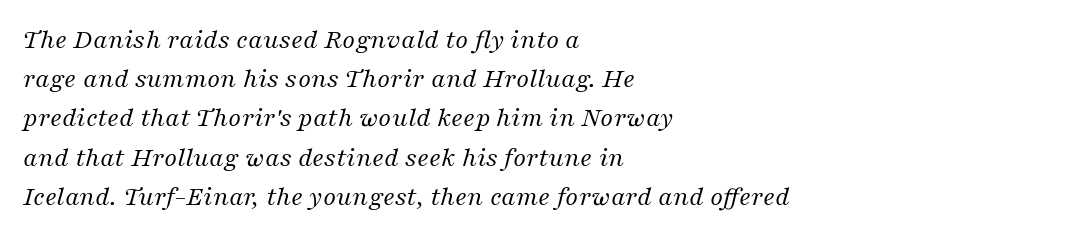
The image shows 28 px regular-weight serif type, italic (leaning right); set left-aligned, normal line spacing (1.4x), normal letter spacing, not underlined; medium stroke contrast and a medium x-height.
